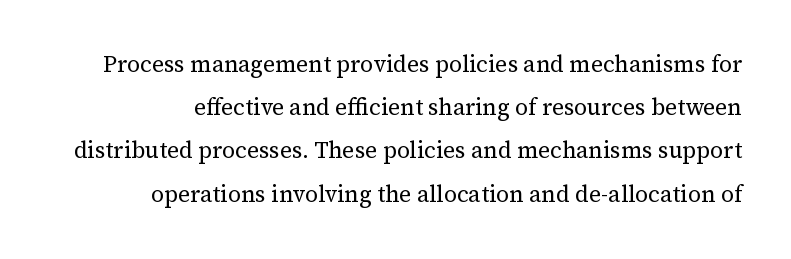
Beneath every word, the page is bare. Stem width sits at or under what a default text font uses. Is there any slant? The stems are plumb. Look at the tracking — it's just the regular setting, nothing added.
